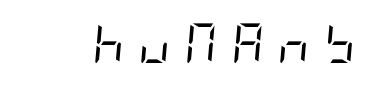
There's an unmistakable incline to the writing here. How are the letters spaced? Widely, with obvious added tracking. Stroke thickness stays within the range of a standard reading face or lighter. The string is rendered with underlining switched off.
